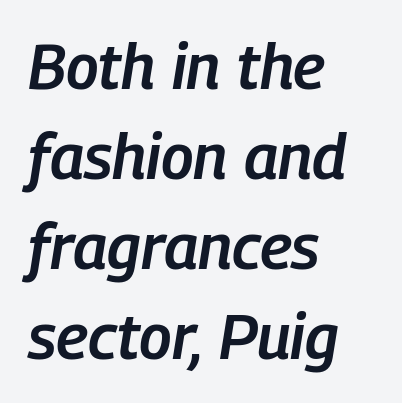
Spacing verdict: proportional, widths tailored to each character. Horizontal bands of white between lines are of average thickness. Short and long lines alike share a common starting point at left. Looking at the ascenders, they clearly lean. Rule under the text: the space is simply empty. The rendering keeps characters at their native spacing.
